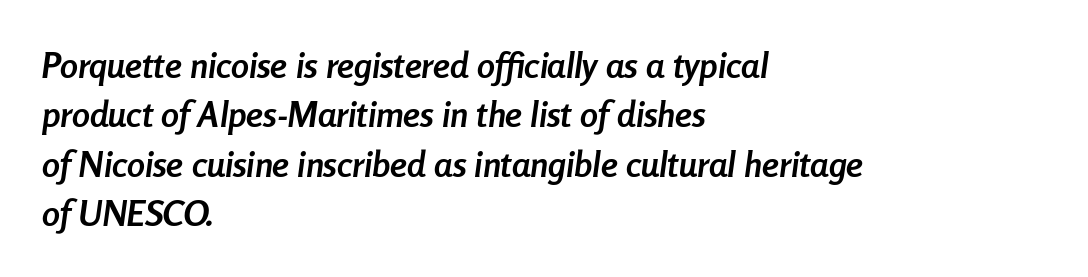
{"italic": "yes", "lean": "right", "slant_degrees": 8, "bold": "yes", "weight": "semibold", "width": "condensed", "stroke_contrast": "low", "x_height": "medium", "monospaced": "no", "underline": "no", "align": "left", "line_spacing": "normal", "line_spacing_ratio": 1.37, "letter_spacing": "normal", "letter_spacing_em": 0.0, "glyph_px": 36}
